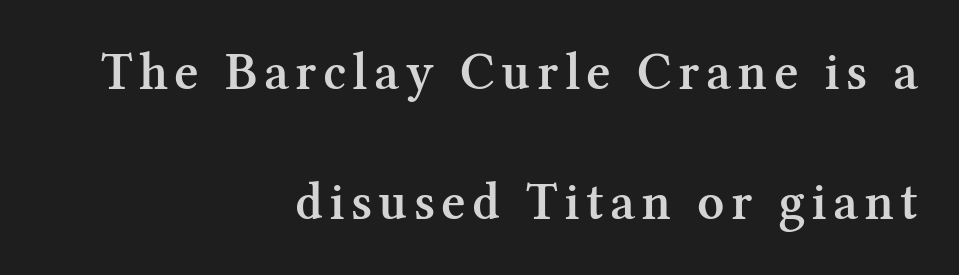
Q: Is the text bold? A: Semi-bold.
Q: Is the text italic (slanted)? A: No, it is upright.
Q: Is the typeface a serif or a sans-serif typeface? A: Serif.
Q: Is the text underlined? A: No.
Q: How is the paragraph aligned? A: Right-aligned.
Q: Is the spacing between lines tight, normal or loose? A: Loose.
Q: Width (condensed, normal, or wide)? A: Normal.
Q: Stroke contrast? A: Medium.
Q: x-height? A: Medium.
Q: Monospaced? A: No.
